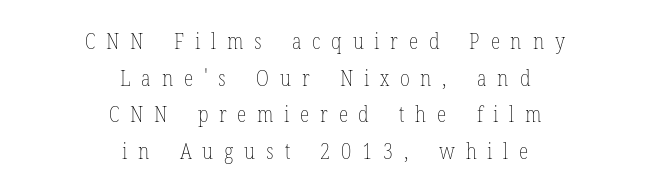
This sample uses an upright cut, with every glyph sitting square on the baseline. Letters rest on an invisible, unmarked baseline. The weight would be labelled regular, book, light, or lighter still. This block has exactly the height ordinary leading produces.
